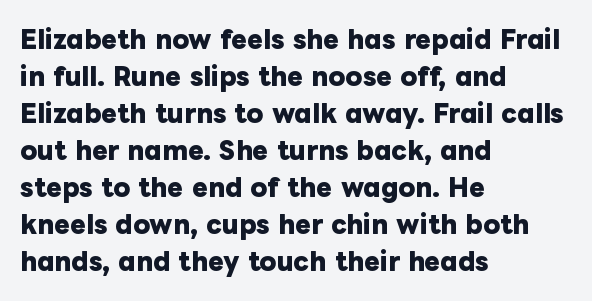
These lines sit exactly where default settings would place them. Descenders are the only things crossing below the line. As a designer I'd log this as weight 700, bold. Where is the straight margin? On the left. The axis of the letterforms is exactly vertical. No extra tracking has been applied to these lines.
